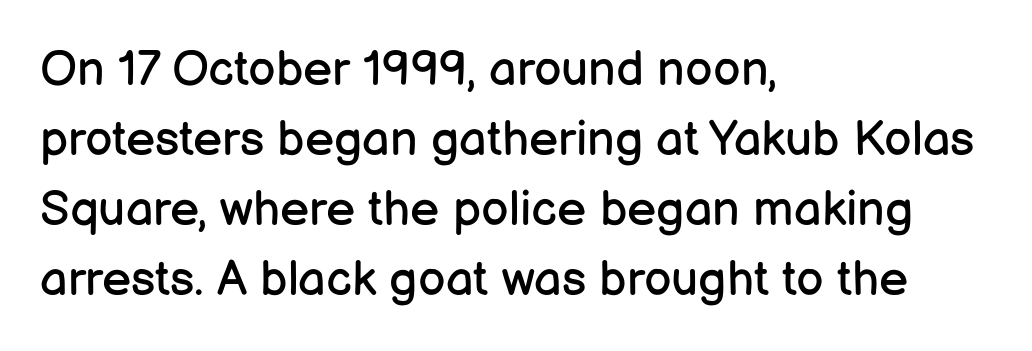
Q: Is the text bold? A: No.
Q: Is the text italic (slanted)? A: No, it is upright.
Q: Is the typeface a serif or a sans-serif typeface? A: Sans-serif.
Q: Is the text underlined? A: No.
Q: How is the paragraph aligned? A: Left-aligned.
Q: Is the spacing between letters normal or unusually wide? A: Normal.
Q: Is the spacing between lines tight, normal or loose? A: Normal.
Q: Width (condensed, normal, or wide)? A: Normal.
Q: Stroke contrast? A: Low.
Q: x-height? A: Medium.
Q: Monospaced? A: No.
